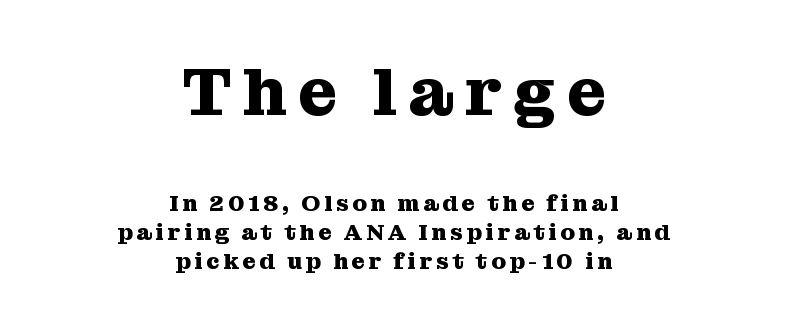
Q: Is the text bold? A: Yes.
Q: Is the text italic (slanted)? A: No, it is upright.
Q: Is the typeface a serif or a sans-serif typeface? A: Serif.
Q: Is the text underlined? A: No.
Q: How is the paragraph aligned? A: Centered.
Q: Is the spacing between lines tight, normal or loose? A: Normal.
Q: Which block of text is set in a larger size, the first (top) or the second (bottom)? A: The first (top) one.
Q: Width (condensed, normal, or wide)? A: Normal.
Q: Stroke contrast? A: Medium.
Q: x-height? A: Medium.
Q: Monospaced? A: No.
